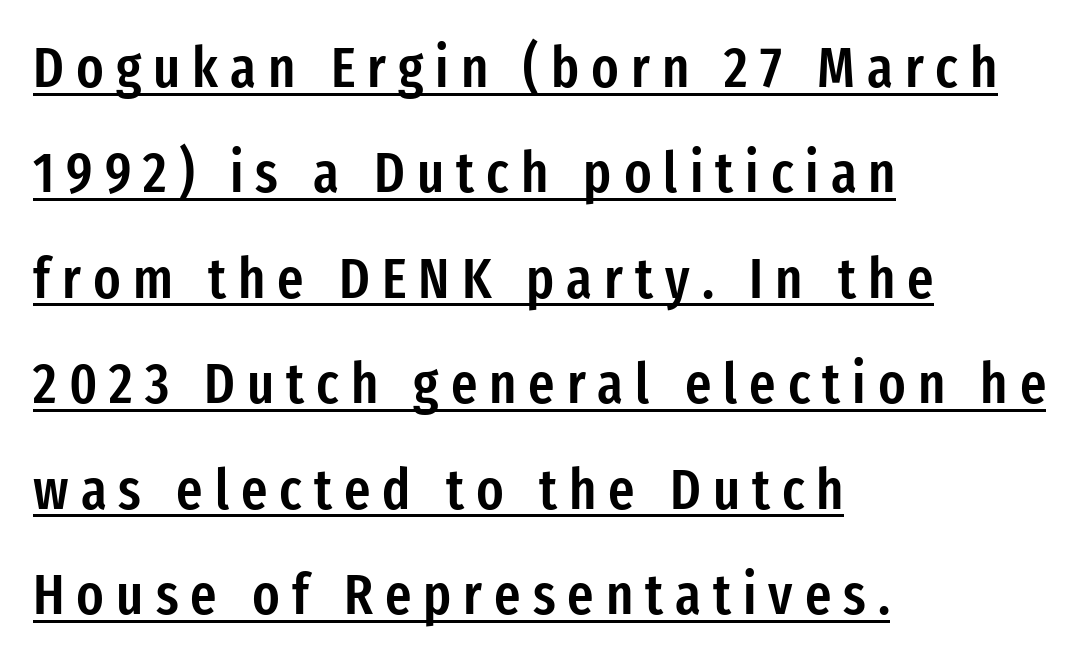
Note: no serifs on the glyphs. Spacing verdict: proportional, widths tailored to each character. Emphasis is given by a line drawn under the lettering. What stands out about the letter spacing? Its width — letters are far apart. The letters are semibold — heavier than regular but short of a full bold. The typography opts for an upright posture over an oblique one.
